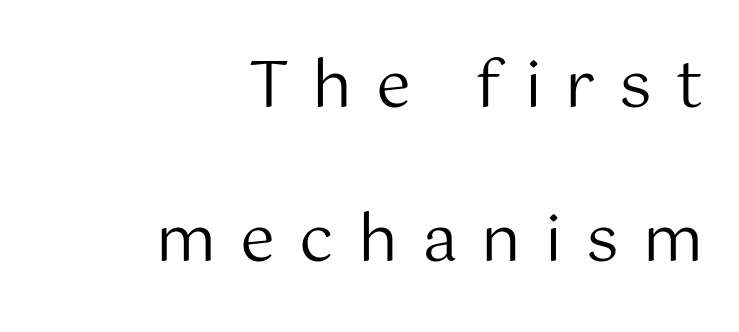
Q: Is the text bold? A: No.
Q: Is the text italic (slanted)? A: No, it is upright.
Q: Is the typeface a serif or a sans-serif typeface? A: Sans-serif.
Q: Is the text underlined? A: No.
Q: How is the paragraph aligned? A: Right-aligned.
Q: Is the spacing between letters normal or unusually wide? A: Unusually wide.
Q: Is the spacing between lines tight, normal or loose? A: Loose.
Q: Width (condensed, normal, or wide)? A: Normal.
Q: Stroke contrast? A: Medium.
Q: x-height? A: Medium.
Q: Monospaced? A: No.
